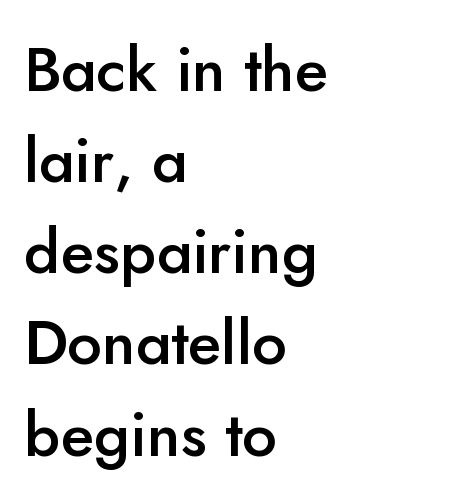
The passage shown stacks its lines at a standard gap. Ascenders rise straight up at ninety degrees. The passage shown is typed in a proportional face where columns would drift. A student would call this left alignment; a typographer would say flush left, rag right. Type style note: lacks serifs. Students, note that the glyphs here touch the page at normal intervals.
